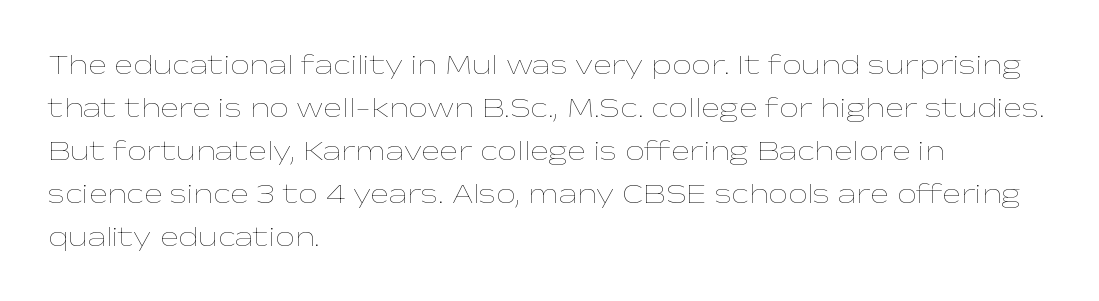
Q: Is the text bold? A: No.
Q: Is the text italic (slanted)? A: No, it is upright.
Q: Is the text underlined? A: No.
Q: How is the paragraph aligned? A: Left-aligned.
Q: Is the spacing between letters normal or unusually wide? A: Normal.
Q: Is the spacing between lines tight, normal or loose? A: Normal.
Q: Width (condensed, normal, or wide)? A: Wide.
Q: Stroke contrast? A: Low.
Q: x-height? A: Medium.
Q: Monospaced? A: No.
